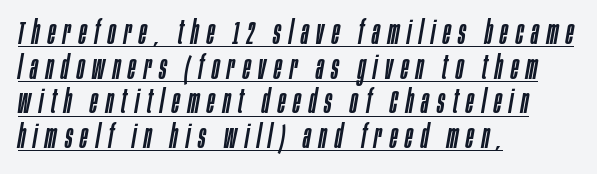
In designer terms, the underline attribute is active on this setting. Varying glyph widths throughout — classic text-font behaviour. Horizontally, the lines are justified to the leading edge only. A typesetter would mark this as italic. These lines have a slow, spaced-out rhythm from letter to letter. The block of text is dense from top to bottom, with scant space between rows.
